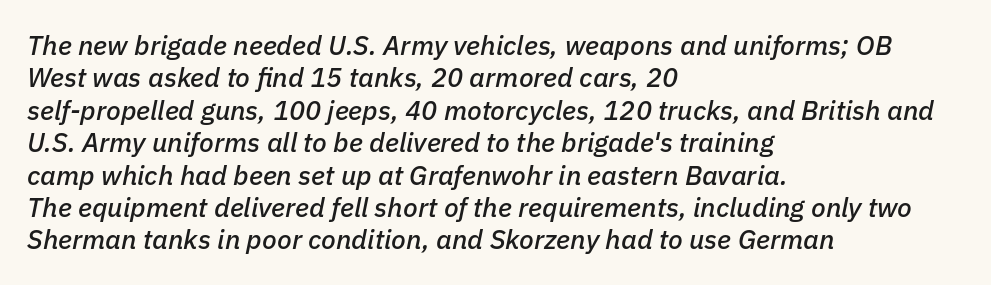
Default kerning and tracking; the words read as compact shapes. A bare baseline throughout the passage. The passage shown leans; its letterforms are oblique. The typesetter chose a ragged-right arrangement here.
